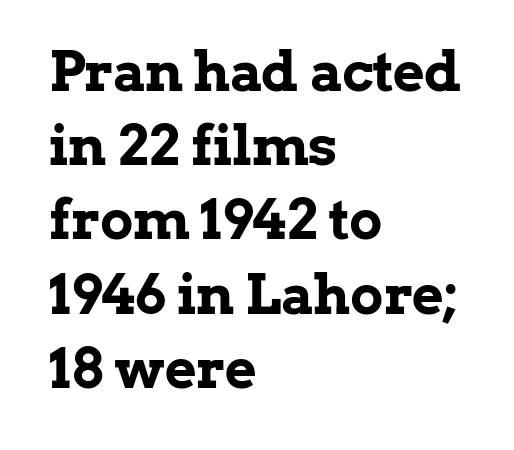
The image shows 55 px bold serif type, upright; set left-aligned, normal line spacing (1.35x), normal letter spacing, not underlined; low stroke contrast and a medium x-height.
